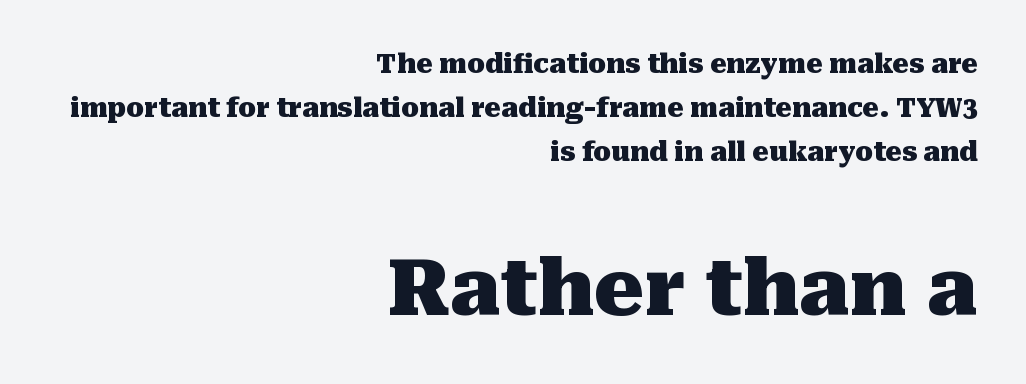
Q: Is the text bold? A: Yes.
Q: Is the text italic (slanted)? A: No, it is upright.
Q: Is the typeface a serif or a sans-serif typeface? A: Serif.
Q: Is the text underlined? A: No.
Q: How is the paragraph aligned? A: Right-aligned.
Q: Is the spacing between letters normal or unusually wide? A: Normal.
Q: Is the spacing between lines tight, normal or loose? A: Normal.
Q: Which block of text is set in a larger size, the first (top) or the second (bottom)? A: The second (bottom) one.
Q: Width (condensed, normal, or wide)? A: Normal.
Q: Stroke contrast? A: Medium.
Q: x-height? A: Medium.
Q: Monospaced? A: No.
